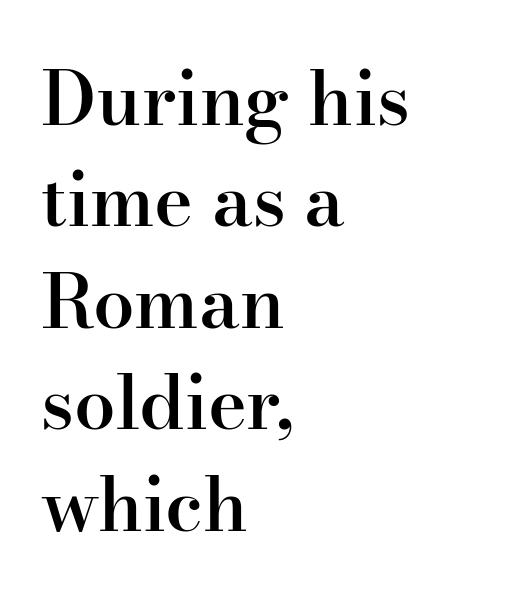
The image shows 74 px semibold serif type, upright; set left-aligned, normal line spacing (1.37x), normal letter spacing, not underlined; high stroke contrast and a small x-height.
